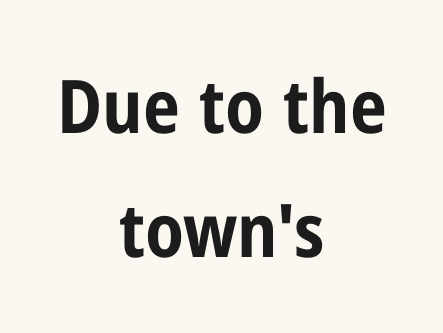
The image shows 74 px bold, condensed sans-serif type, upright; set centered, normal line spacing (1.68x), normal letter spacing, not underlined; low stroke contrast and a medium x-height.
